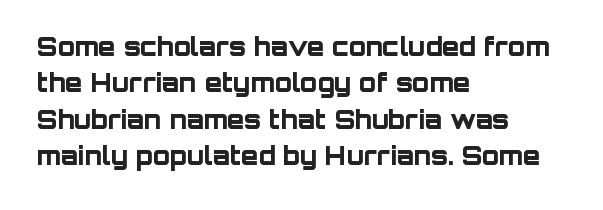
Q: Is the text bold? A: Yes.
Q: Is the text italic (slanted)? A: No, it is upright.
Q: Is the text underlined? A: No.
Q: How is the paragraph aligned? A: Left-aligned.
Q: Is the spacing between letters normal or unusually wide? A: Normal.
Q: Is the spacing between lines tight, normal or loose? A: Normal.
